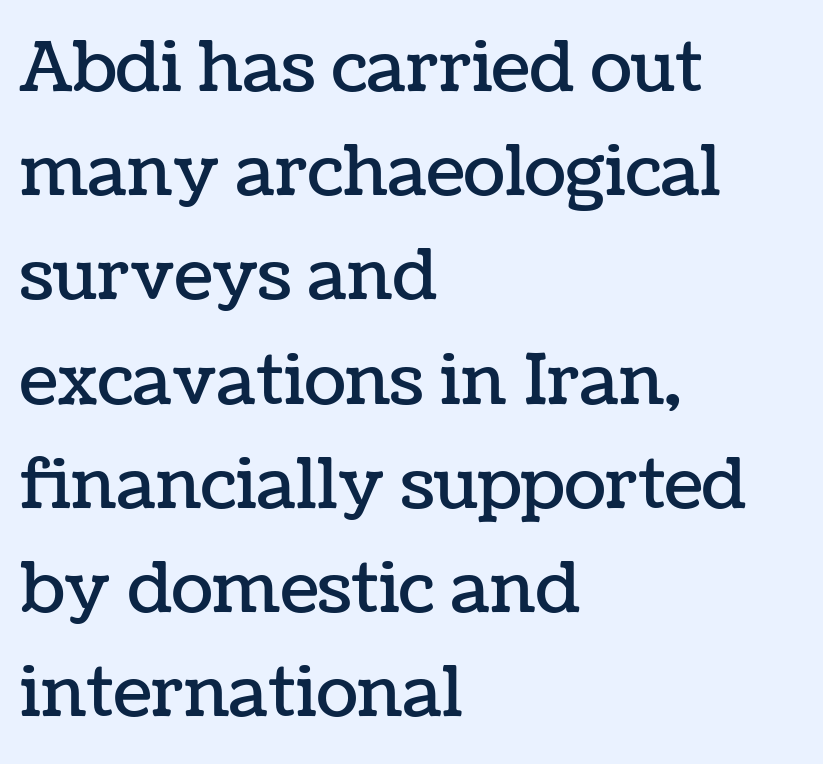
Q: Is the text italic (slanted)? A: No, it is upright.
Q: Is the text underlined? A: No.
Q: How is the paragraph aligned? A: Left-aligned.
Q: Is the spacing between letters normal or unusually wide? A: Normal.
Q: Is the spacing between lines tight, normal or loose? A: Normal.
Q: Width (condensed, normal, or wide)? A: Normal.
Q: Stroke contrast? A: Low.
Q: x-height? A: Medium.
Q: Monospaced? A: No.
